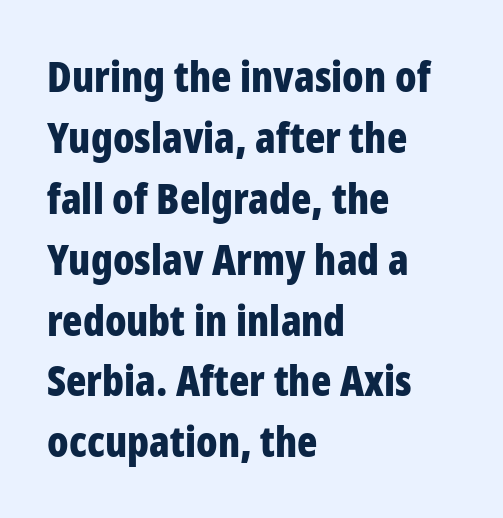
The image shows 42 px bold, condensed sans-serif type, upright; set left-aligned, normal line spacing (1.45x), normal letter spacing, not underlined; low stroke contrast and a medium x-height.
